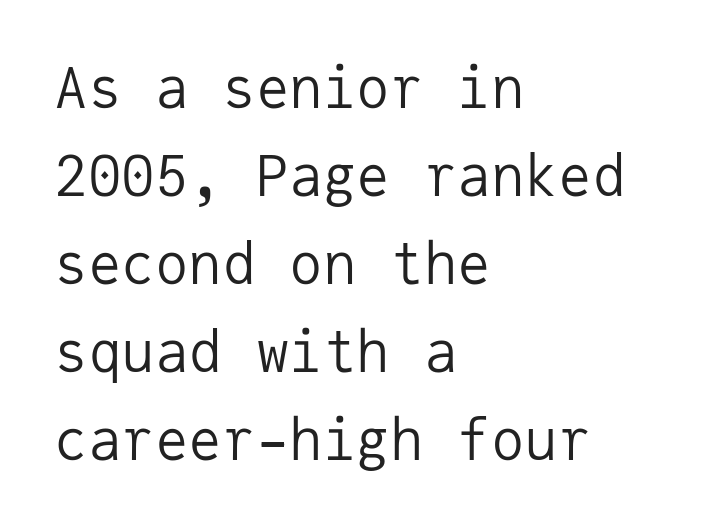
Normally led — the rows are evenly, conventionally spaced. In terms of letterform style, serifs are entirely absent. The space directly below the letters is spotless. Is this a fixed-width face? Yes — each glyph sits in an identical cell. One-word summary of the alignment: left.
